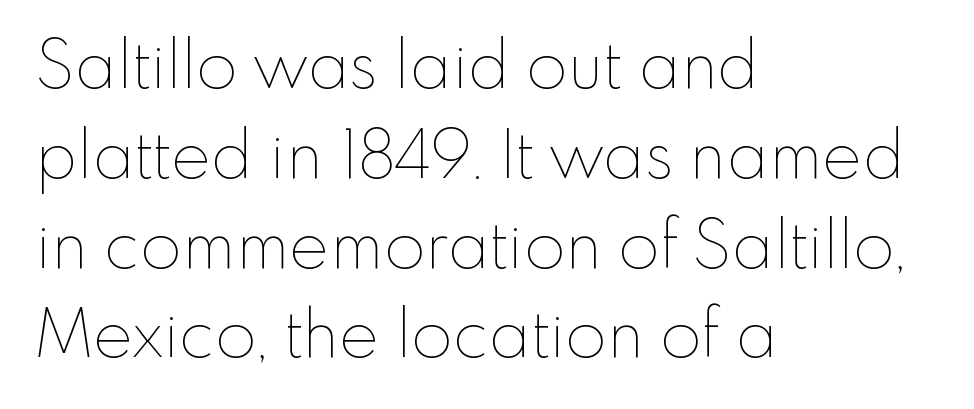
Italic? Not at all — the glyphs are vertical. Proportional: the letters do not fall into vertical columns. This sample uses plain, unmodified letter spacing. The words here are not underlined.
